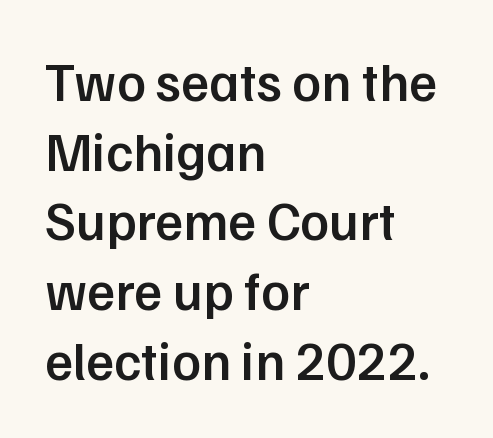
{"serif": "no", "italic": "no", "bold": "semi", "weight": "semibold", "width": "normal", "stroke_contrast": "low", "x_height": "medium", "monospaced": "no", "underline": "no", "align": "left", "line_spacing": "normal", "line_spacing_ratio": 1.29, "letter_spacing": "normal", "letter_spacing_em": 0.0, "glyph_px": 54}
